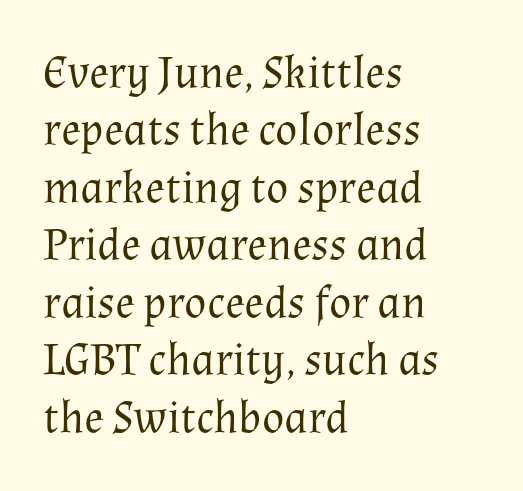
No chunkiness to these letters — they're not bold. The vertical gap from one line to the next is medium. Yep, those are serifs on the letters. Inter-character spacing is left at the font's built-in metrics.
